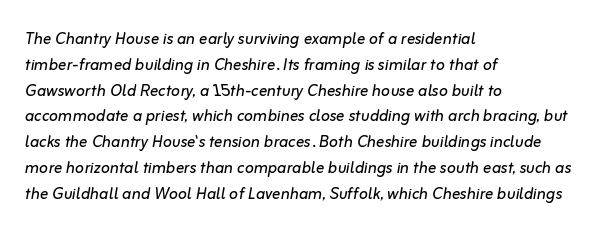
The image shows 21 px text type, italic (leaning right); set left-aligned, line spacing 1.23x, normal letter spacing, not underlined.
